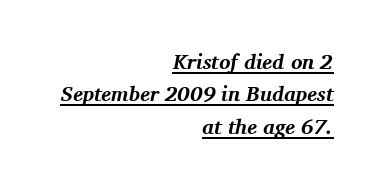
Tall strokes in this sample are angled rather than plumb. These characters rest on top of a visible drawn line. Words appear dense and cohesive because spacing is normal. Horizontal alignment here is rightward, an uncommon choice for prose. The lines sit at an ordinary, default distance from one another. Strokes here are thick enough to call this a true bold.
